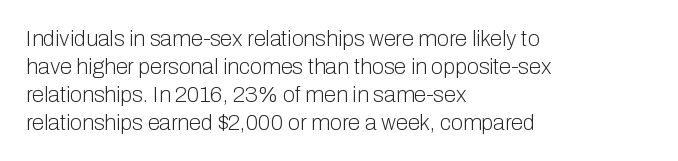
The image shows 22 px text type, upright; set left-aligned, normal line spacing (1.27x), normal letter spacing, not underlined.
